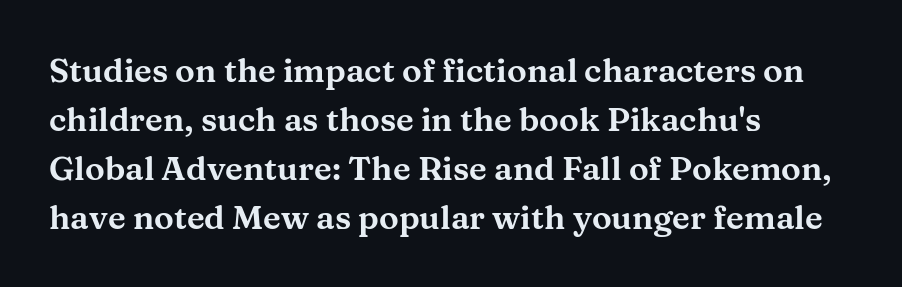
The image shows 33 px wide serif type, upright; set left-aligned, normal line spacing (1.48x), normal letter spacing, not underlined; medium stroke contrast and a medium x-height.
